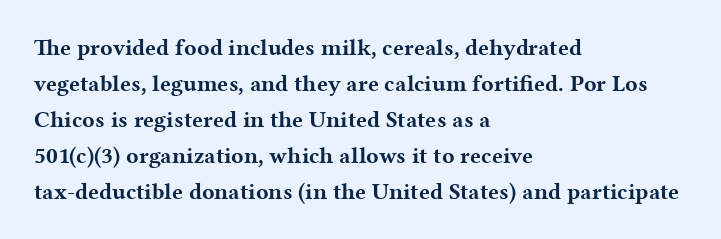
Q: Is the text bold? A: Yes.
Q: Is the text italic (slanted)? A: No, it is upright.
Q: Is the text underlined? A: No.
Q: How is the paragraph aligned? A: Left-aligned.
Q: Is the spacing between letters normal or unusually wide? A: Normal.
Q: Is the spacing between lines tight, normal or loose? A: Normal.
